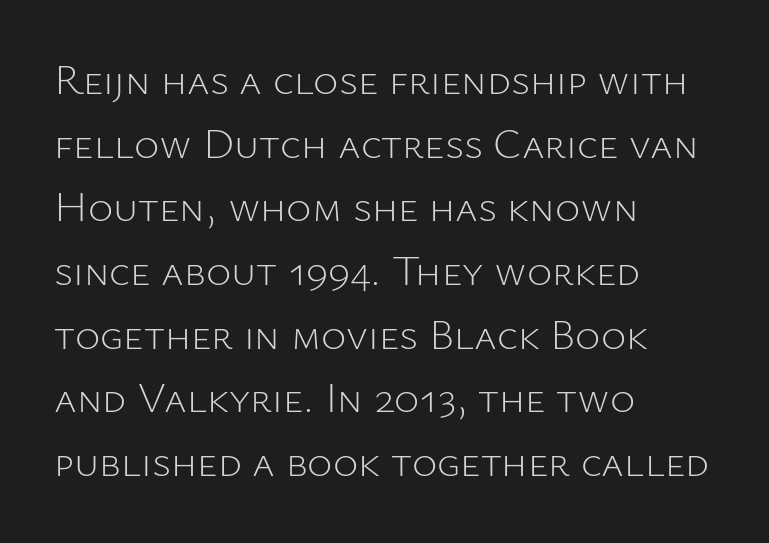
{"serif": "no", "italic": "no", "bold": "no", "weight": "light", "width": "normal", "stroke_contrast": "low", "x_height": "medium", "monospaced": "no", "underline": "no", "align": "left", "line_spacing": "normal", "line_spacing_ratio": 1.48, "letter_spacing": "normal", "letter_spacing_em": 0.0, "glyph_px": 43}
